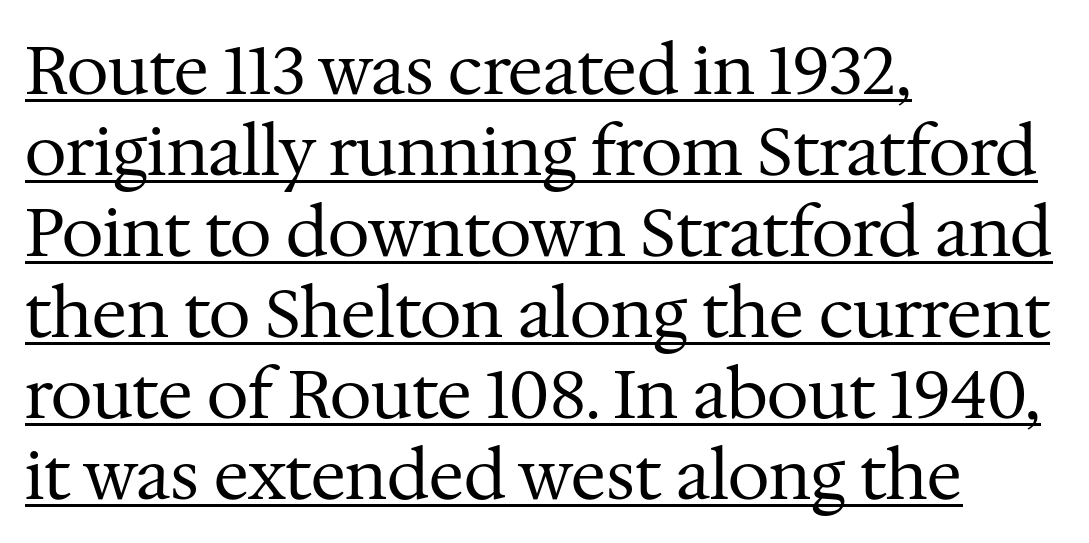
The image shows 67 px regular-weight serif type, upright; set left-aligned, line spacing 1.21x, normal letter spacing, underlined; medium stroke contrast and a medium x-height.
